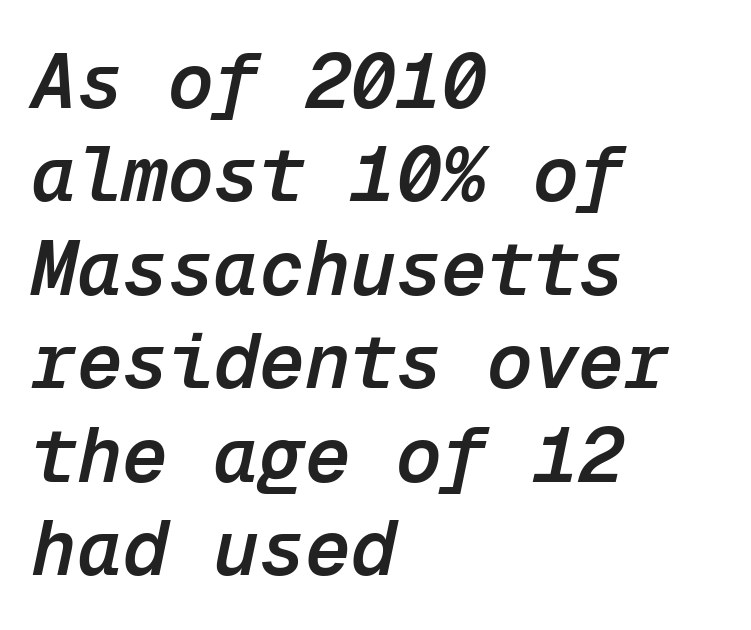
The image shows 76 px semibold type, italic (leaning right), monospaced; set left-aligned, line spacing 1.23x, normal letter spacing, not underlined; low stroke contrast and a medium x-height.
